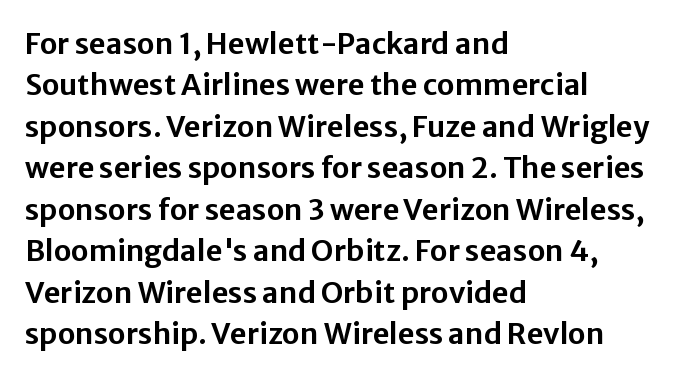
Q: Is the text italic (slanted)? A: No, it is upright.
Q: Is the typeface a serif or a sans-serif typeface? A: Sans-serif.
Q: Is the text underlined? A: No.
Q: How is the paragraph aligned? A: Left-aligned.
Q: Is the spacing between letters normal or unusually wide? A: Normal.
Q: Is the spacing between lines tight, normal or loose? A: Normal.
Q: Width (condensed, normal, or wide)? A: Normal.
Q: Stroke contrast? A: Low.
Q: x-height? A: Medium.
Q: Monospaced? A: No.
